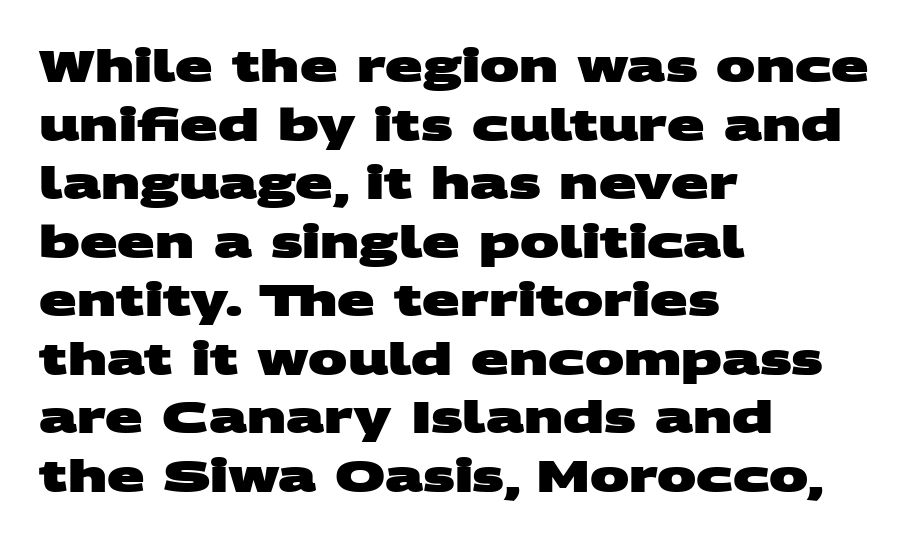
Q: Is the text bold? A: Yes.
Q: Is the typeface a serif or a sans-serif typeface? A: Sans-serif.
Q: Is the text underlined? A: No.
Q: How is the paragraph aligned? A: Left-aligned.
Q: Is the spacing between letters normal or unusually wide? A: Normal.
Q: Is the spacing between lines tight, normal or loose? A: Normal.
Q: Width (condensed, normal, or wide)? A: Wide.
Q: Stroke contrast? A: Medium.
Q: x-height? A: Large.
Q: Monospaced? A: No.
